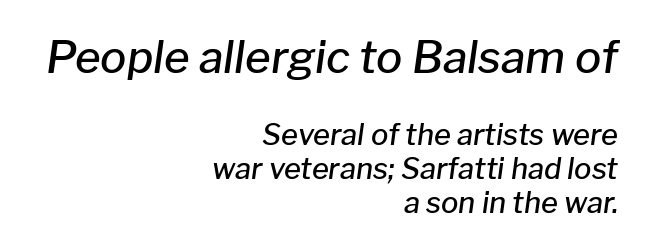
{"italic": "yes", "lean": "right", "slant_degrees": 8, "bold": "semi", "weight": "semibold", "width": "normal", "stroke_contrast": "low", "x_height": "medium", "monospaced": "no", "underline": "no", "align": "right", "line_spacing_ratio": 1.16, "letter_spacing": "normal", "letter_spacing_em": 0.0, "larger_block": "first", "size_ratio": 1.52, "glyph_px": 44}
